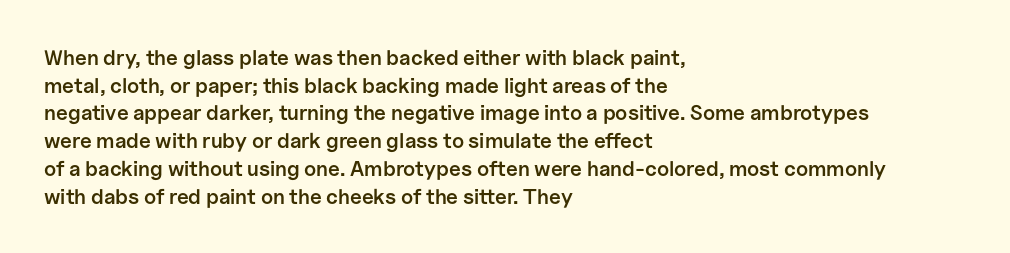
The image shows 21 px text type, upright; set left-aligned, normal line spacing (1.32x), normal letter spacing, not underlined.
